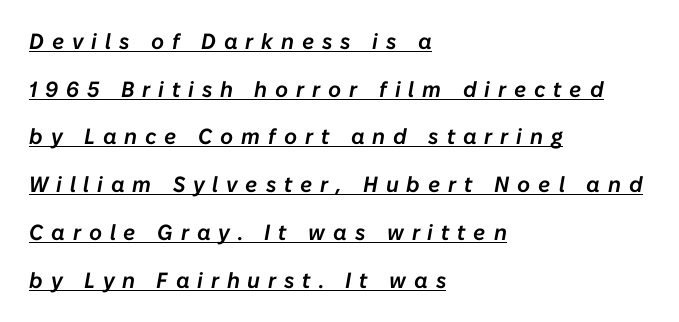
The image shows 22 px text type, italic (leaning right); set left-aligned, loose line spacing (2.17x), unusually wide letter spacing (+0.36 em), underlined.
